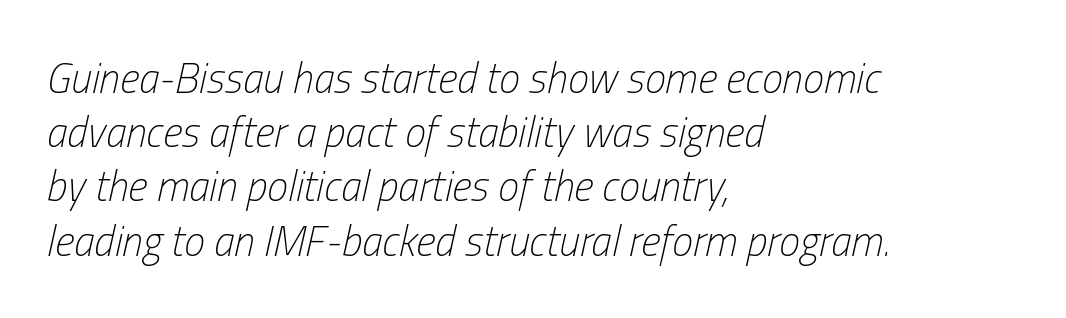
The image shows 42 px light, condensed type, italic (leaning right); set left-aligned, normal line spacing (1.29x), normal letter spacing, not underlined; low stroke contrast and a medium x-height.
